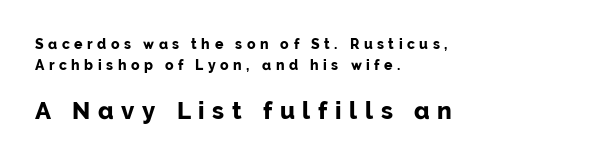
The image shows 24 px bold type, upright; set left-aligned, normal line spacing (1.51x), unusually wide letter spacing (+0.32 em), not underlined; the second (bottom) block is 1.71x larger.
